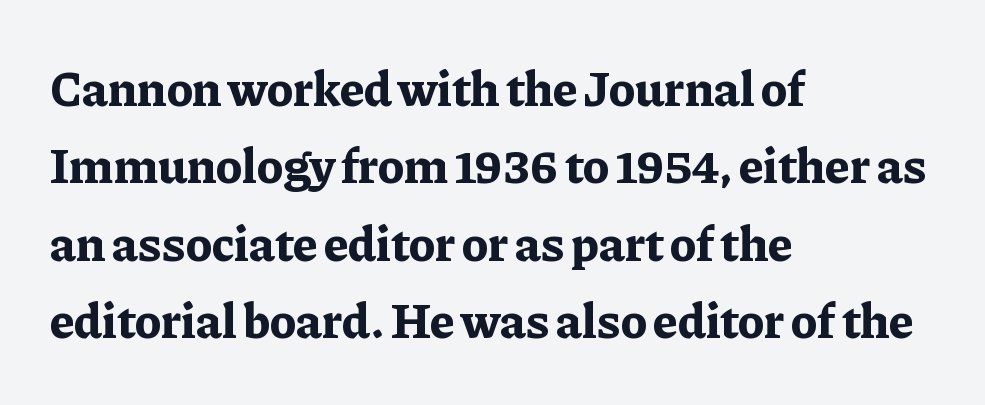
The image shows 50 px bold serif type, upright; set left-aligned, normal line spacing (1.55x), normal letter spacing, not underlined; low stroke contrast and a medium x-height.
